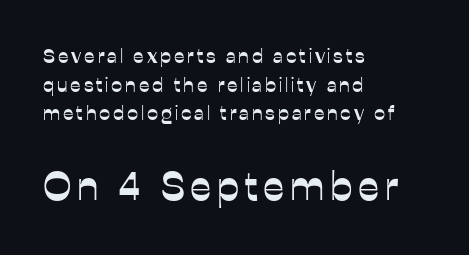
Between these two stacked blocks, the lower one wins on size. Which margin do the lines hug? The left one — the right edge is uneven. Here the designer chose a conventional face with non-uniform glyph widths. Letterform terminals end flat and unadorned throughout the passage. A typesetter would mark this as roman, not italic. Decoration check: the copy has no underline.
